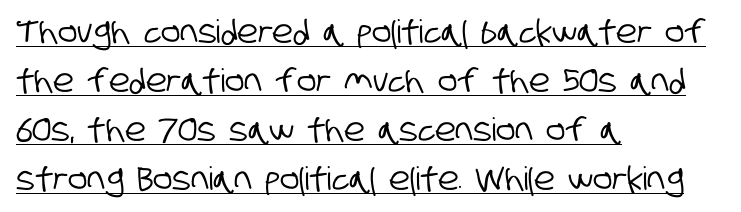
Q: Is the typeface a serif or a sans-serif typeface? A: Sans-serif.
Q: Is the text underlined? A: Yes.
Q: How is the paragraph aligned? A: Left-aligned.
Q: Is the spacing between letters normal or unusually wide? A: Normal.
Q: Is the spacing between lines tight, normal or loose? A: Normal.
Q: Width (condensed, normal, or wide)? A: Condensed.
Q: Stroke contrast? A: Low.
Q: x-height? A: Large.
Q: Monospaced? A: No.
